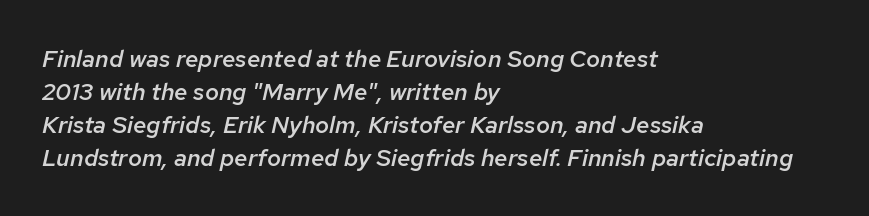
Is the type slanted? Yes — the strokes lean at a clear angle. Honestly, the row spacing looks completely unremarkable. These lines are set flush left with a ragged right edge. No word sits above an underline.
